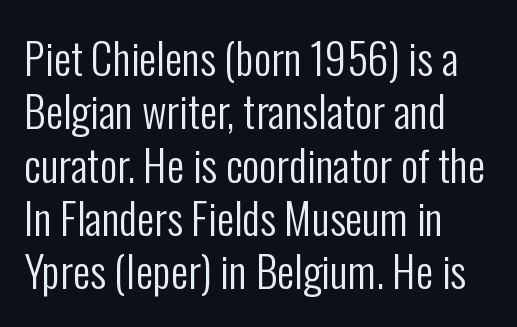
Q: Is the text bold? A: No.
Q: Is the text italic (slanted)? A: No, it is upright.
Q: Is the typeface a serif or a sans-serif typeface? A: Sans-serif.
Q: Is the text underlined? A: No.
Q: How is the paragraph aligned? A: Left-aligned.
Q: Is the spacing between letters normal or unusually wide? A: Normal.
Q: Width (condensed, normal, or wide)? A: Condensed.
Q: Stroke contrast? A: Low.
Q: x-height? A: Medium.
Q: Monospaced? A: No.
